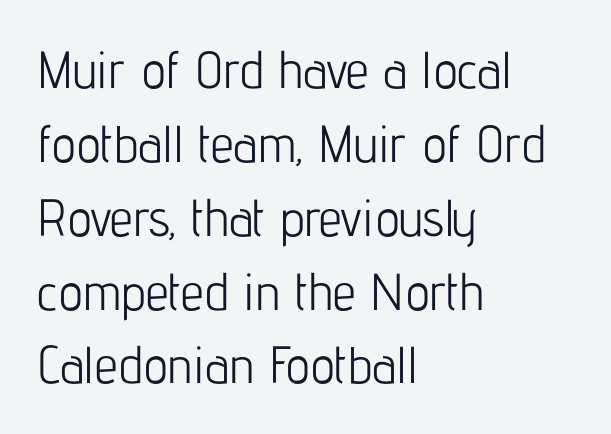
Here the designer chose a conventional face with non-uniform glyph widths. Grotesque or geometric, the face here clearly has no serifs. Typeset ragged right — the left edge is the straight one. The baseline area is clear. A typesetter would call this leading conventional body-copy spacing.
